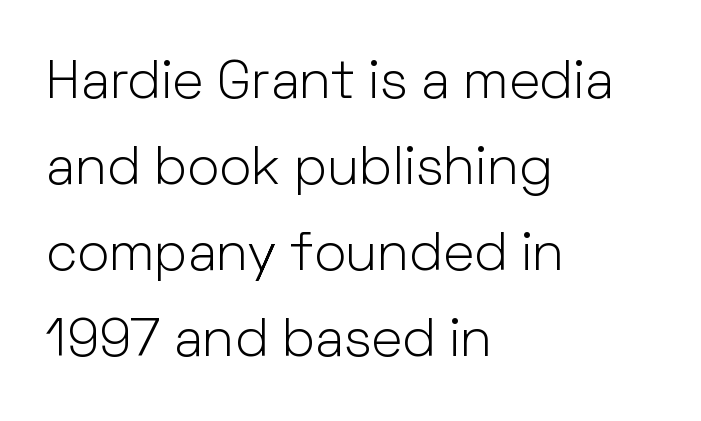
Q: Is the text bold? A: No.
Q: Is the text italic (slanted)? A: No, it is upright.
Q: Is the typeface a serif or a sans-serif typeface? A: Sans-serif.
Q: Is the text underlined? A: No.
Q: How is the paragraph aligned? A: Left-aligned.
Q: Is the spacing between letters normal or unusually wide? A: Normal.
Q: Is the spacing between lines tight, normal or loose? A: Normal.
Q: Width (condensed, normal, or wide)? A: Normal.
Q: Stroke contrast? A: Low.
Q: x-height? A: Medium.
Q: Monospaced? A: No.
